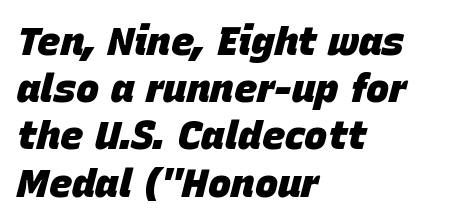
The image shows 39 px heavy type, italic (leaning right); set left-aligned, line spacing 1.21x, normal letter spacing, not underlined; low stroke contrast and a large x-height.
